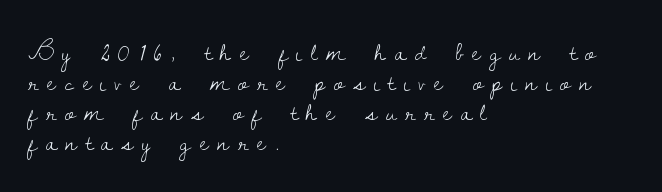
The image shows 28 px light serif type; set left-aligned, tight line spacing (1.07x), unusually wide letter spacing (+0.31 em), not underlined; low stroke contrast and a small x-height.
